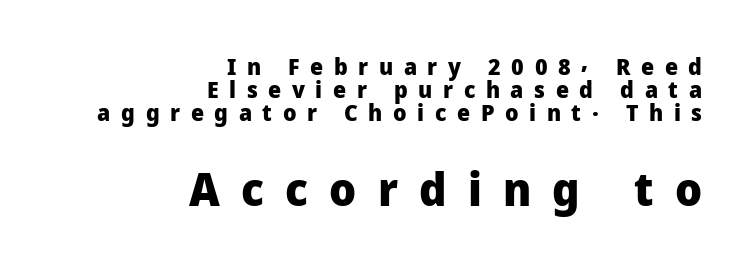
The image shows 46 px heavy sans-serif type, upright; set right-aligned, tight line spacing (1.01x), unusually wide letter spacing (+0.46 em), not underlined; the second (bottom) block is 2.0x larger; low stroke contrast and a medium x-height.
